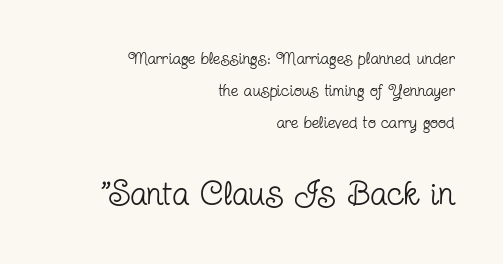
{"serif": "yes", "italic": "no", "bold": "no", "weight": "regular", "width": "condensed", "stroke_contrast": "low", "x_height": "medium", "monospaced": "no", "underline": "no", "align": "right", "line_spacing_ratio": 1.89, "letter_spacing": "normal", "letter_spacing_em": 0.0, "larger_block": "second", "size_ratio": 2.0, "glyph_px": 34}
